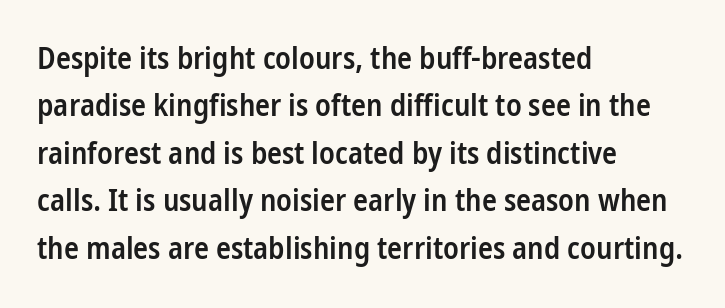
The image shows 31 px semibold, condensed sans-serif type, upright; set left-aligned, normal line spacing (1.53x), normal letter spacing, not underlined; low stroke contrast and a medium x-height.
